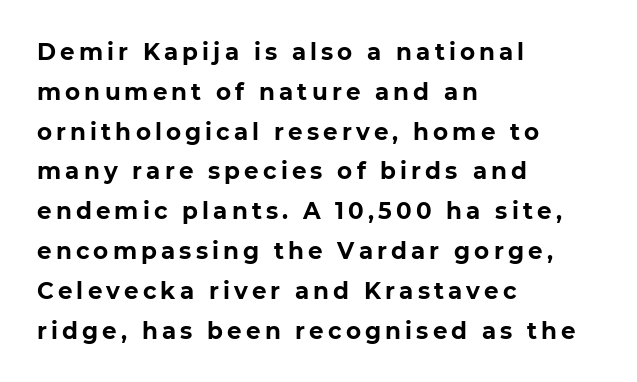
{"italic": "no", "bold": "yes", "underline": "no", "align": "left", "line_spacing_ratio": 1.73, "glyph_px": 23}
